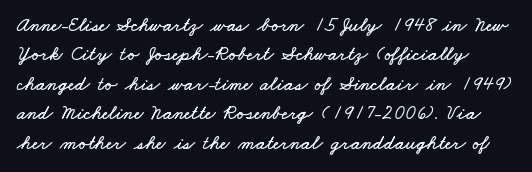
{"underline": "no", "line_spacing": "normal", "line_spacing_ratio": 1.47, "letter_spacing": "normal", "letter_spacing_em": 0.0, "glyph_px": 20}
